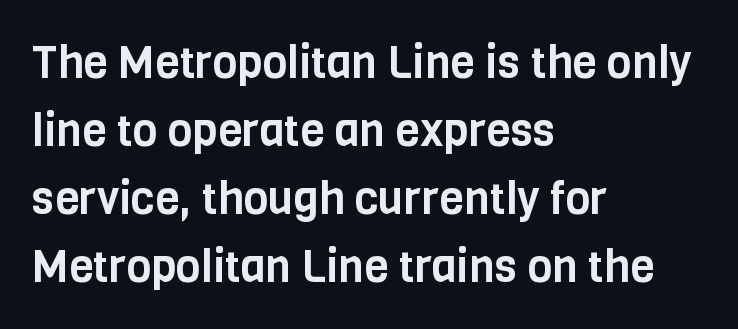
{"serif": "no", "italic": "no", "width": "condensed", "stroke_contrast": "low", "x_height": "large", "monospaced": "no", "underline": "no", "align": "left", "line_spacing": "normal", "line_spacing_ratio": 1.51, "letter_spacing": "normal", "letter_spacing_em": 0.0, "glyph_px": 45}
